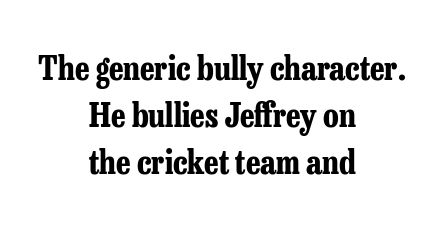
{"serif": "yes", "italic": "no", "bold": "yes", "weight": "bold", "width": "condensed", "stroke_contrast": "low", "x_height": "medium", "monospaced": "no", "underline": "no", "align": "center", "line_spacing": "normal", "line_spacing_ratio": 1.42, "letter_spacing": "normal", "letter_spacing_em": 0.0, "glyph_px": 33}
